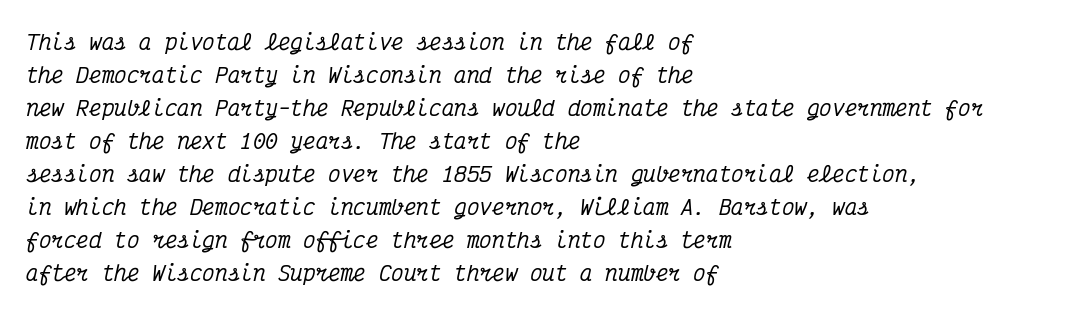
The rag falls on the right side of this text block. Type without underlining. The passage shown has conventional tracking throughout. One glance says typical: line gaps are just what's usual. Every character sits at an angle, as italics do.
